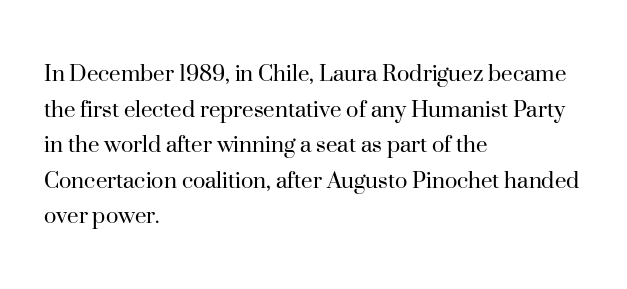
The image shows 26 px text type, upright; set left-aligned, normal line spacing (1.37x), normal letter spacing, not underlined.
